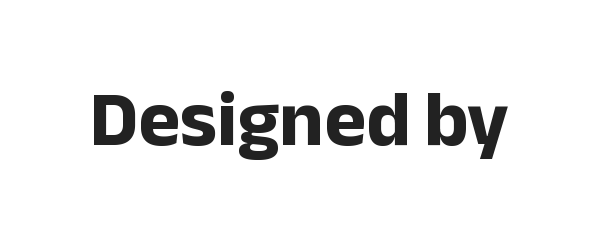
The type sits square on the baseline with zero lean. The letters advance in unequal steps, a hallmark of proportional type. A full-strength bold gives these letters their thick strokes. Serif or sans? Sans — the stroke terminals are bare. Look at the tracking — it's just the regular setting, nothing added. Each row of text sits above clean, open space.
